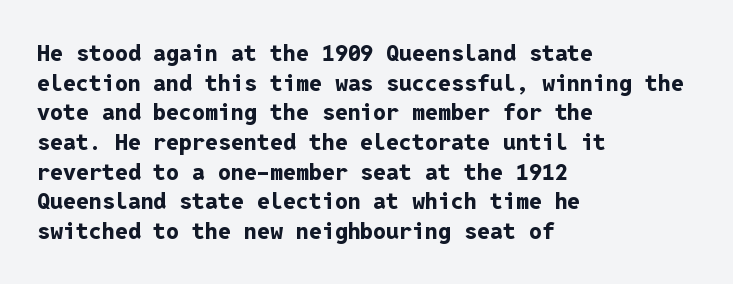
Q: Is the text bold? A: Yes.
Q: Is the text italic (slanted)? A: No, it is upright.
Q: Is the text underlined? A: No.
Q: How is the paragraph aligned? A: Left-aligned.
Q: Is the spacing between letters normal or unusually wide? A: Normal.
Q: Is the spacing between lines tight, normal or loose? A: Normal.
